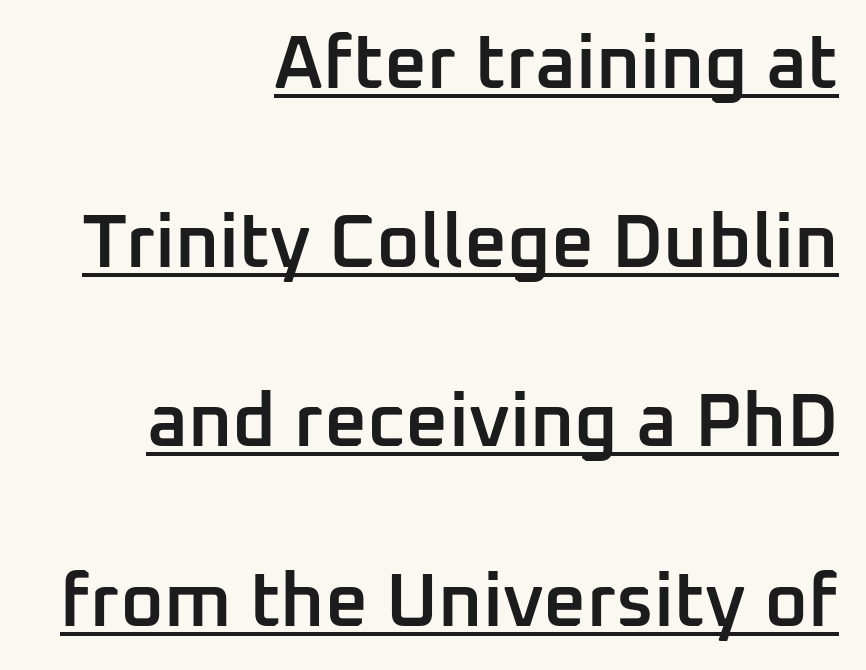
Are there feet on the stems? There aren't — it's a sans. The rendering anchors every line to the right-hand side. Emphasis by weight is partial: semibold. This sample has the flowing, uneven cadence of proportional lettering. The font's upright variant was chosen for this text.
